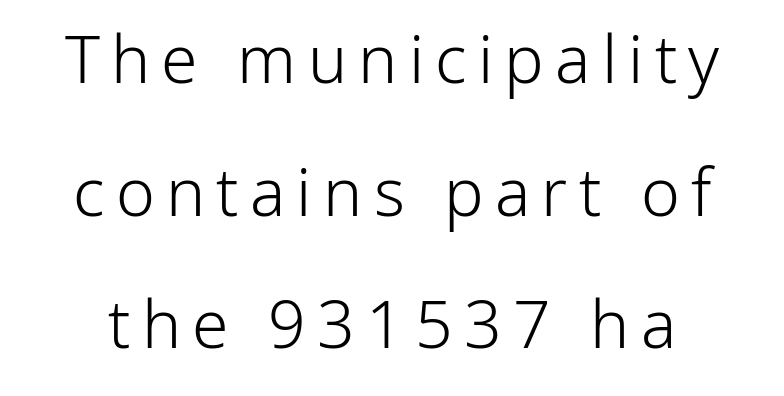
{"serif": "no", "italic": "no", "bold": "no", "weight": "light", "width": "normal", "stroke_contrast": "low", "x_height": "medium", "monospaced": "no", "underline": "no", "line_spacing": "loose", "line_spacing_ratio": 2.01, "glyph_px": 66}
